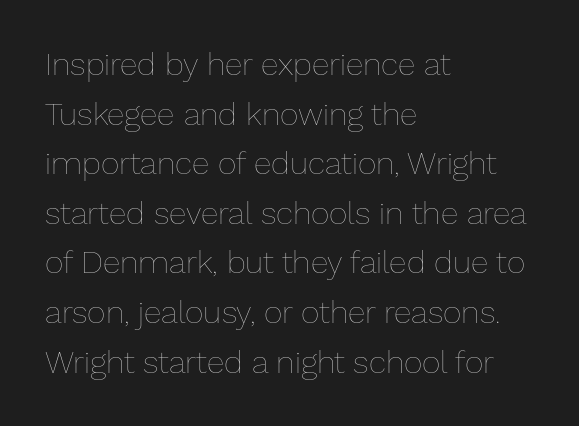
{"italic": "no", "bold": "no", "weight": "thin", "width": "normal", "stroke_contrast": "low", "x_height": "medium", "monospaced": "no", "underline": "no", "align": "left", "line_spacing": "normal", "line_spacing_ratio": 1.55, "letter_spacing": "normal", "letter_spacing_em": 0.0, "glyph_px": 32}
